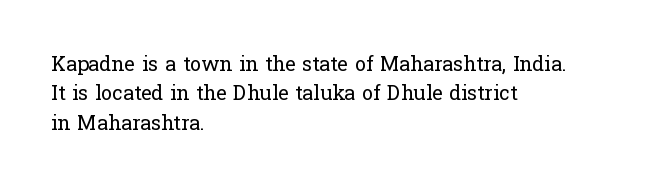
The image shows 20 px text type, upright; set left-aligned, normal line spacing (1.47x), normal letter spacing, not underlined.
